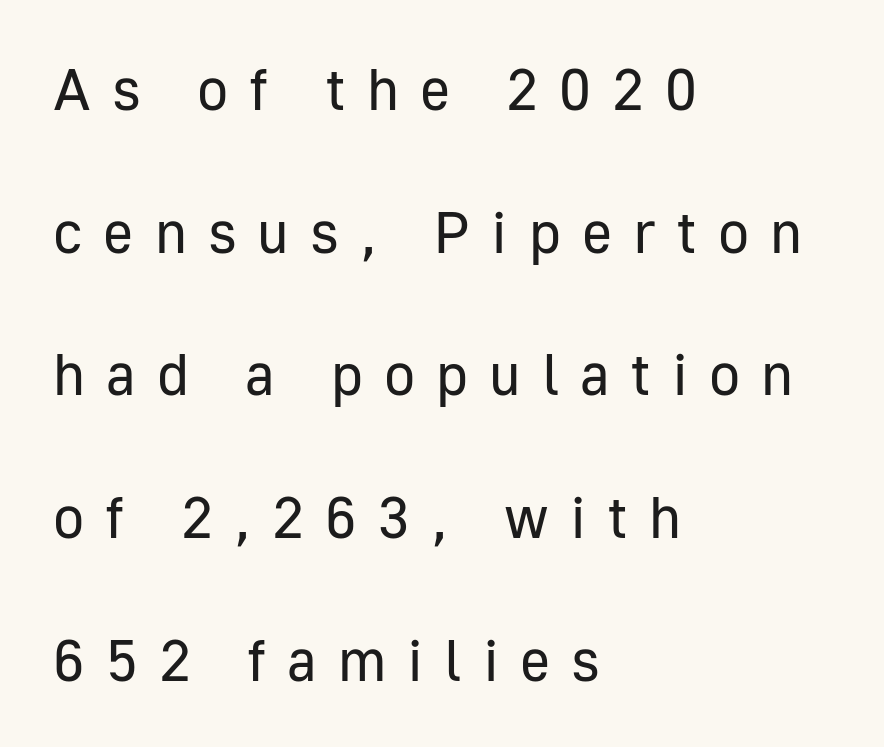
The image shows 58 px regular-weight sans-serif type, upright; set left-aligned, loose line spacing (2.46x), unusually wide letter spacing (+0.36 em), not underlined; low stroke contrast and a medium x-height.
